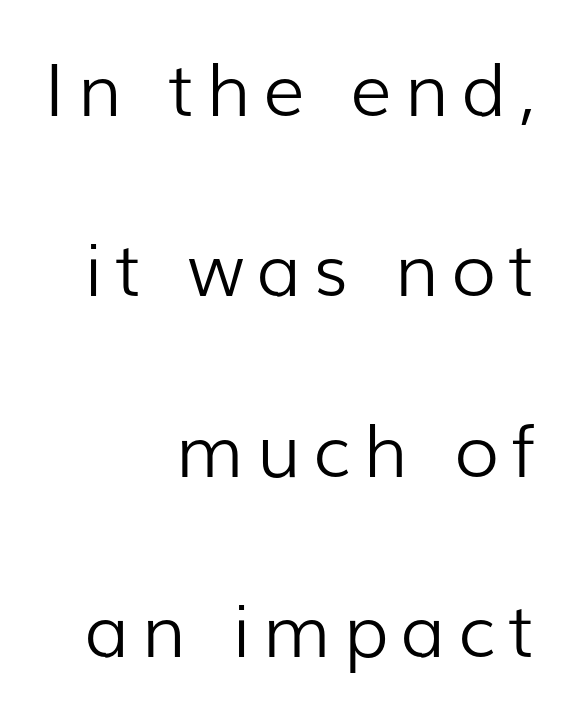
Q: Is the text bold? A: No.
Q: Is the text italic (slanted)? A: No, it is upright.
Q: Is the typeface a serif or a sans-serif typeface? A: Sans-serif.
Q: Is the text underlined? A: No.
Q: How is the paragraph aligned? A: Right-aligned.
Q: Is the spacing between lines tight, normal or loose? A: Loose.
Q: Width (condensed, normal, or wide)? A: Normal.
Q: Stroke contrast? A: Low.
Q: x-height? A: Medium.
Q: Monospaced? A: No.
